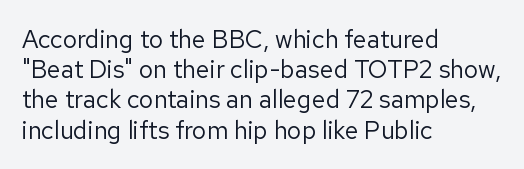
{"italic": "no", "bold": "no", "underline": "no", "align": "left", "line_spacing_ratio": 1.21, "letter_spacing": "normal", "letter_spacing_em": 0.0, "glyph_px": 25}
